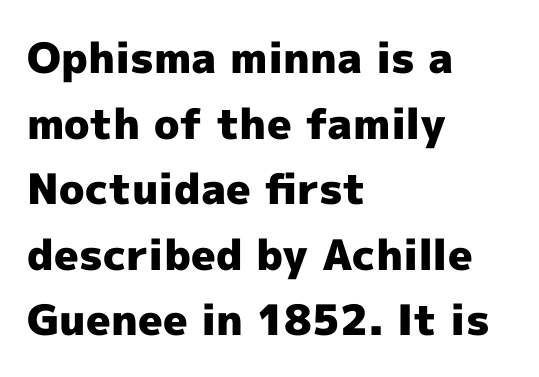
Caption: multi-line text, flush left, ragged right. The type sits square on the baseline with zero lean. I'd describe the lettering as bold — thick and assertive. Do the characters align in a grid? No, the font is proportional. A sans-serif font was chosen for this passage.
